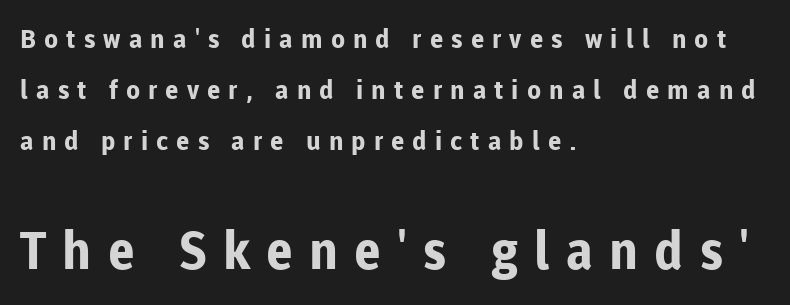
This is heavy type, rendered in bold. To sum up the face: it is a sans, with no serifs. Caption: multi-line text, flush left, ragged right. Visually, the bottom section dominates because its glyphs are scaled up. Does the lettering tilt? It doesn't — this is upright.
